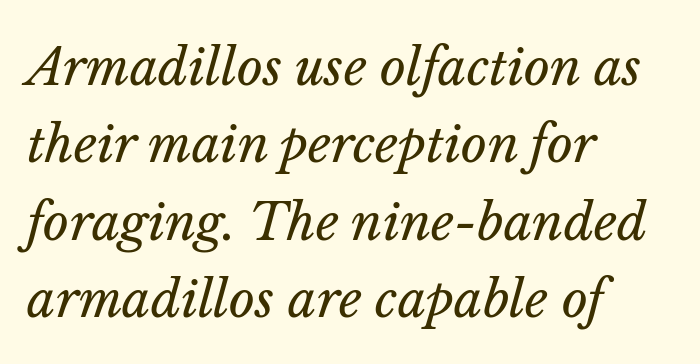
Q: Is the text bold? A: No.
Q: Is the text italic (slanted)? A: Yes, it leans right by about 14 degrees.
Q: Is the text underlined? A: No.
Q: How is the paragraph aligned? A: Left-aligned.
Q: Is the spacing between letters normal or unusually wide? A: Normal.
Q: Is the spacing between lines tight, normal or loose? A: Normal.
Q: Width (condensed, normal, or wide)? A: Normal.
Q: Stroke contrast? A: Low.
Q: x-height? A: Medium.
Q: Monospaced? A: No.
